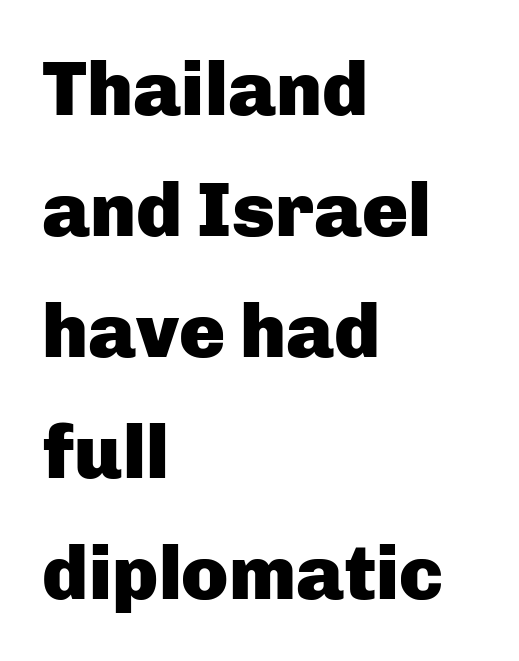
Q: Is the text bold? A: Yes.
Q: Is the text italic (slanted)? A: No, it is upright.
Q: Is the typeface a serif or a sans-serif typeface? A: Sans-serif.
Q: Is the text underlined? A: No.
Q: How is the paragraph aligned? A: Left-aligned.
Q: Is the spacing between letters normal or unusually wide? A: Normal.
Q: Is the spacing between lines tight, normal or loose? A: Normal.
Q: Width (condensed, normal, or wide)? A: Normal.
Q: Stroke contrast? A: Low.
Q: x-height? A: Medium.
Q: Monospaced? A: No.
